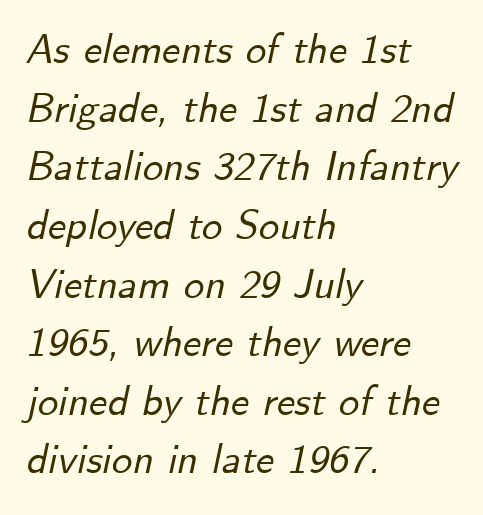
{"italic": "yes", "lean": "right", "slant_degrees": 12, "width": "normal", "stroke_contrast": "low", "x_height": "small", "monospaced": "no", "underline": "no", "align": "left", "line_spacing": "normal", "line_spacing_ratio": 1.43, "letter_spacing": "normal", "letter_spacing_em": 0.0, "glyph_px": 41}
